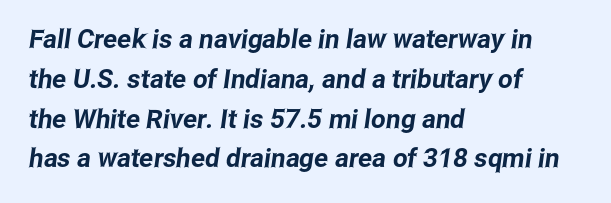
{"underline": "no", "align": "left", "line_spacing": "normal", "line_spacing_ratio": 1.53, "letter_spacing": "normal", "letter_spacing_em": 0.0, "glyph_px": 26}
